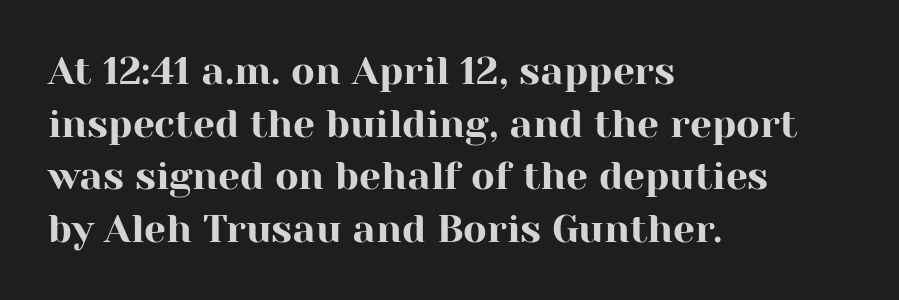
These lines were composed using upright roman letters. The block of text has a typical density, with ordinary space between rows. The face used here is rendered with its standard letterfit. Character widths vary here, with narrow letters taking less room than wide ones. The foot of each line stays bare and open.
